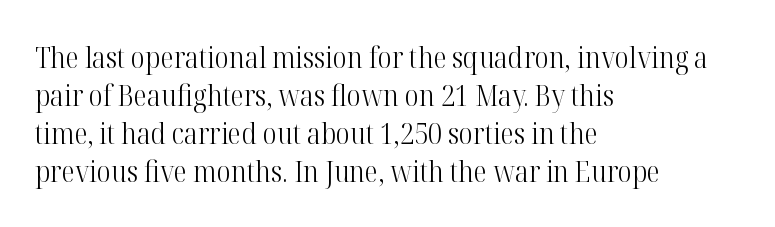
{"serif": "yes", "italic": "no", "bold": "no", "weight": "light", "width": "condensed", "stroke_contrast": "high", "x_height": "medium", "monospaced": "no", "underline": "no", "align": "left", "line_spacing": "normal", "line_spacing_ratio": 1.27, "letter_spacing": "normal", "letter_spacing_em": 0.0, "glyph_px": 30}
